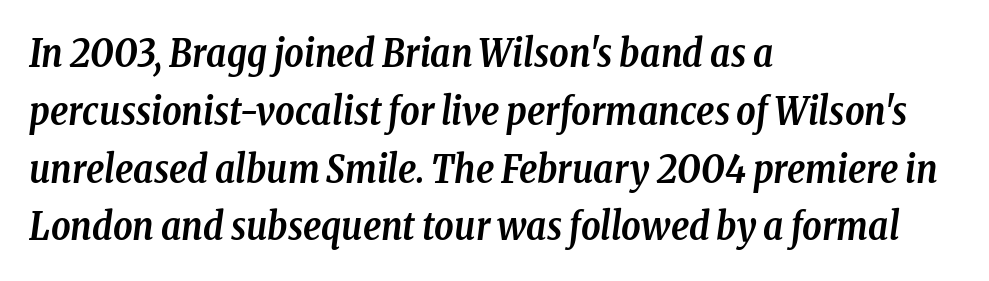
The image shows 38 px semibold, condensed serif type, italic (leaning right); set left-aligned, normal line spacing (1.52x), normal letter spacing, not underlined; low stroke contrast and a medium x-height.
